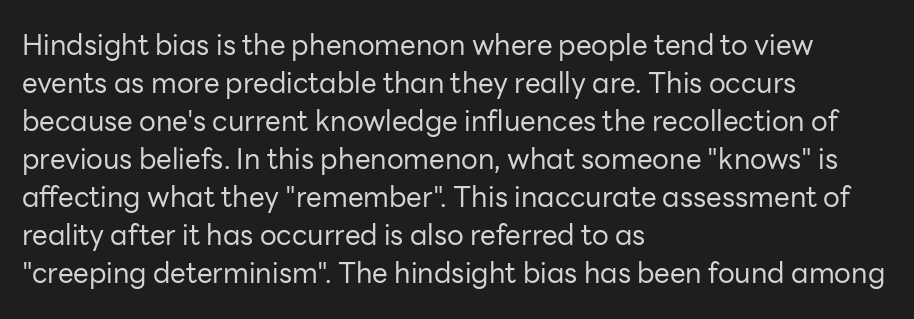
Q: Is the text bold? A: No.
Q: Is the text italic (slanted)? A: No, it is upright.
Q: Is the typeface a serif or a sans-serif typeface? A: Sans-serif.
Q: Is the text underlined? A: No.
Q: How is the paragraph aligned? A: Left-aligned.
Q: Is the spacing between letters normal or unusually wide? A: Normal.
Q: Is the spacing between lines tight, normal or loose? A: Normal.
Q: Width (condensed, normal, or wide)? A: Normal.
Q: Stroke contrast? A: Low.
Q: x-height? A: Medium.
Q: Monospaced? A: No.
